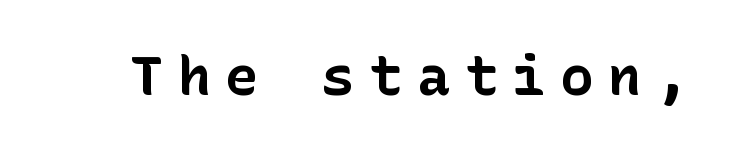
Only glyphs here, with clear space below each row. Someone cranked the tracking dial way up on this one. No italicization has been applied; the sample stays upright. You'd pick this weight for a headline — it's a proper bold. Grotesque or geometric, the face here clearly has no serifs.
